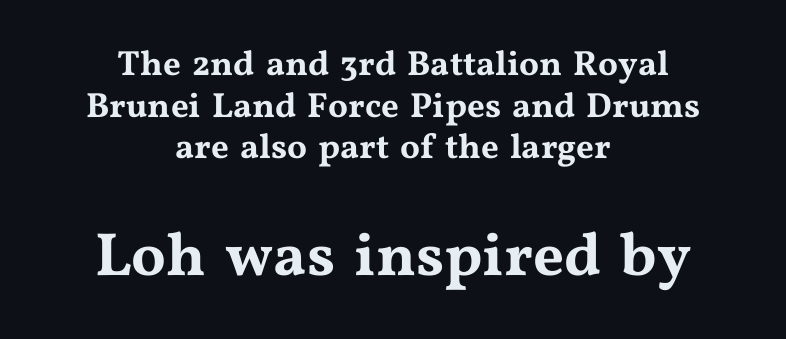
Q: Is the text italic (slanted)? A: No, it is upright.
Q: Is the typeface a serif or a sans-serif typeface? A: Serif.
Q: Is the text underlined? A: No.
Q: How is the paragraph aligned? A: Centered.
Q: Is the spacing between letters normal or unusually wide? A: Normal.
Q: Which block of text is set in a larger size, the first (top) or the second (bottom)? A: The second (bottom) one.
Q: Width (condensed, normal, or wide)? A: Wide.
Q: Stroke contrast? A: Medium.
Q: x-height? A: Medium.
Q: Monospaced? A: No.
